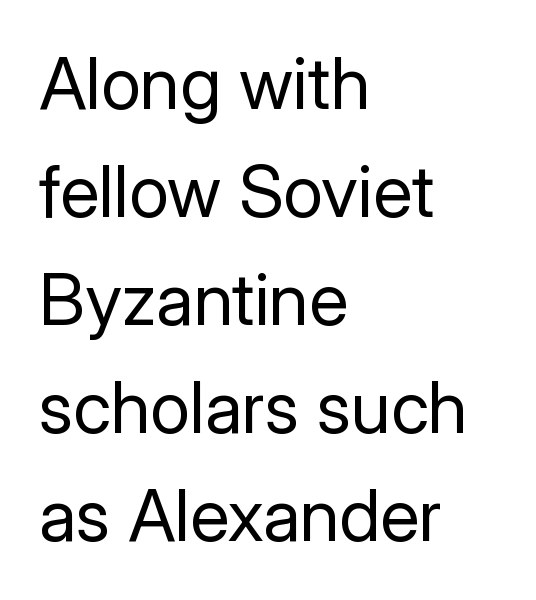
{"serif": "no", "italic": "no", "bold": "no", "weight": "regular", "width": "normal", "stroke_contrast": "low", "x_height": "medium", "monospaced": "no", "underline": "no", "align": "left", "line_spacing": "normal", "line_spacing_ratio": 1.5, "letter_spacing": "normal", "letter_spacing_em": 0.0, "glyph_px": 72}
